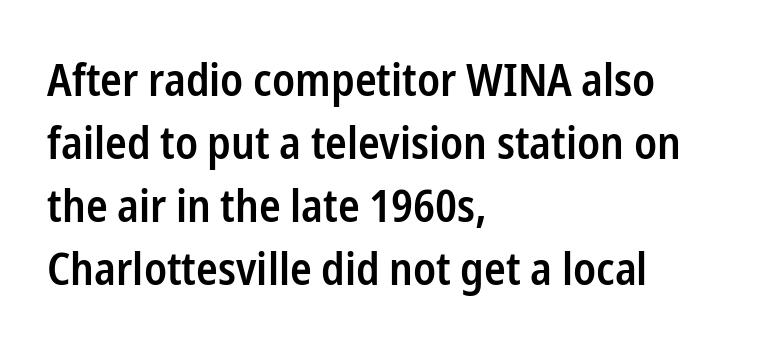
The image shows 45 px semibold, condensed sans-serif type, upright; set left-aligned, normal line spacing (1.4x), normal letter spacing, not underlined; low stroke contrast and a medium x-height.
